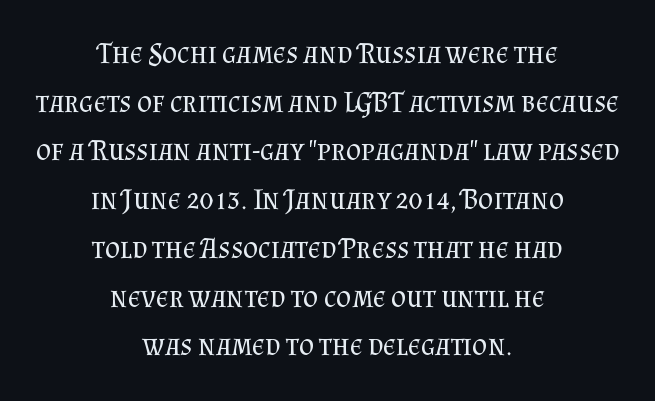
Q: Is the text bold? A: No.
Q: Is the text italic (slanted)? A: No, it is upright.
Q: Is the typeface a serif or a sans-serif typeface? A: Serif.
Q: Is the text underlined? A: No.
Q: How is the paragraph aligned? A: Centered.
Q: Is the spacing between letters normal or unusually wide? A: Normal.
Q: Is the spacing between lines tight, normal or loose? A: Normal.
Q: Width (condensed, normal, or wide)? A: Normal.
Q: Stroke contrast? A: Medium.
Q: x-height? A: Small.
Q: Monospaced? A: No.
